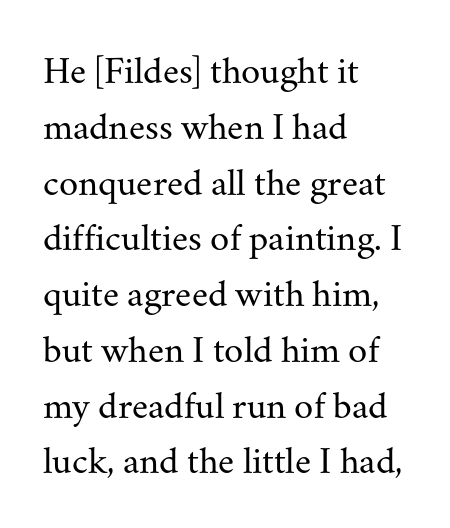
{"serif": "yes", "italic": "no", "bold": "no", "weight": "regular", "width": "normal", "stroke_contrast": "medium", "x_height": "small", "monospaced": "no", "underline": "no", "align": "left", "line_spacing": "normal", "line_spacing_ratio": 1.43, "letter_spacing": "normal", "letter_spacing_em": 0.0, "glyph_px": 39}
